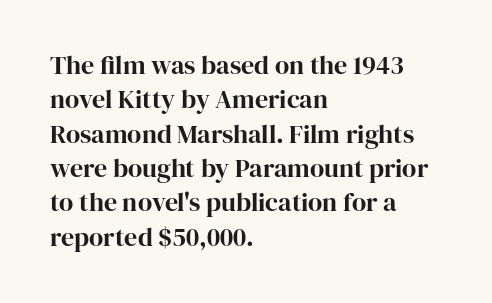
{"italic": "no", "underline": "no", "align": "left", "line_spacing": "normal", "line_spacing_ratio": 1.32, "letter_spacing": "normal", "letter_spacing_em": 0.0, "glyph_px": 26}
